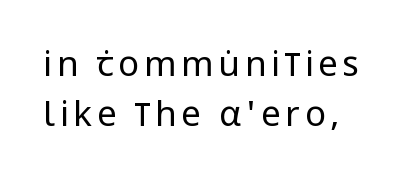
The letters advance in unequal steps, a hallmark of proportional type. In terms of leading, this rendering sits right in the middle. The face looks like a standard text weight, possibly lighter. Every stem runs plumb, perpendicular to the baseline. Letterform terminals end flat and unadorned throughout the passage.
